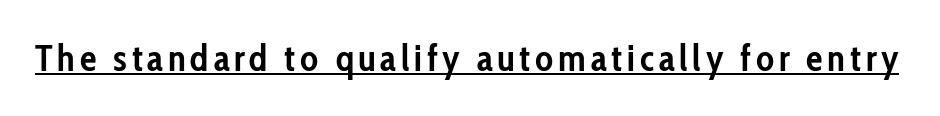
A continuous stroke trails under the words, as in a hyperlink. Observe the absence of serifs on each vertical stroke in this sample. What weight is shown? A full bold with thick strokes. It's the straight-up-and-down kind of type.
